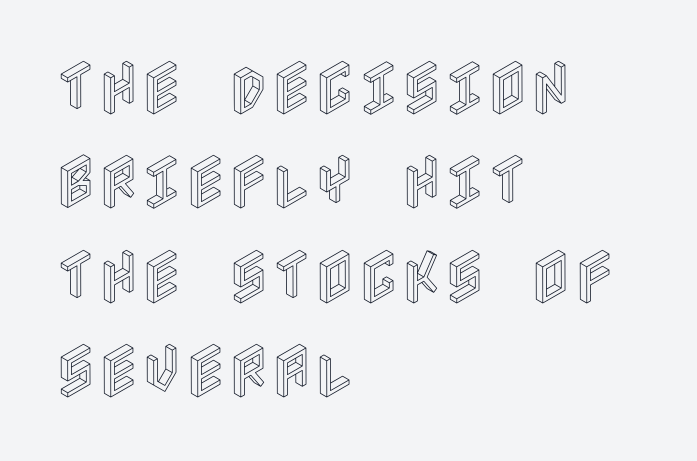
Rule under the text: the space is simply empty. Interline gaps are of average width in this sample. Characters remain perfectly vertical along every line. Is the letter spacing exaggerated? No — it looks like the ordinary default.
